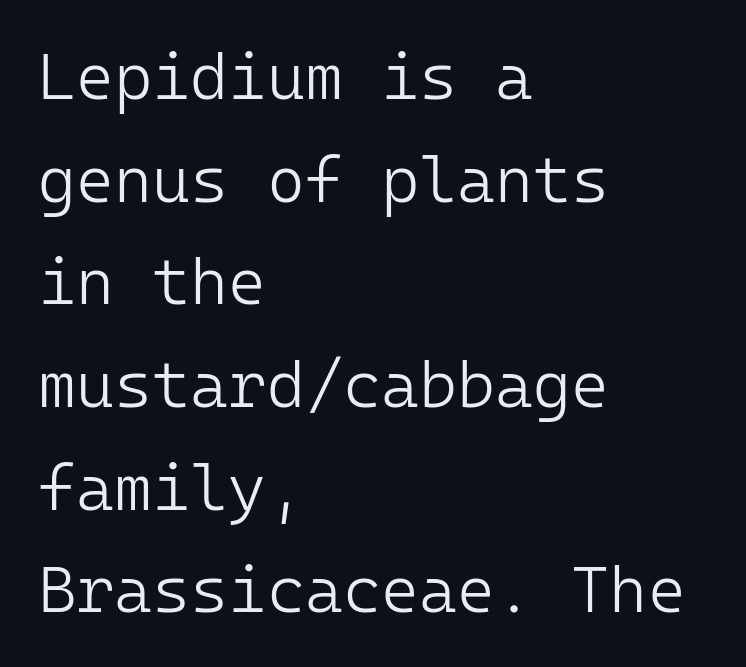
The image shows 65 px light sans-serif type, upright, monospaced; set left-aligned, normal line spacing (1.58x), normal letter spacing, not underlined; low stroke contrast and a medium x-height.
